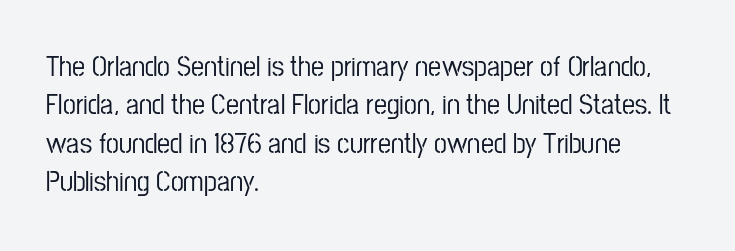
{"serif": "no", "italic": "no", "width": "condensed", "stroke_contrast": "low", "x_height": "medium", "monospaced": "no", "underline": "no", "align": "left", "line_spacing": "normal", "line_spacing_ratio": 1.32, "letter_spacing": "normal", "letter_spacing_em": 0.0, "glyph_px": 29}
